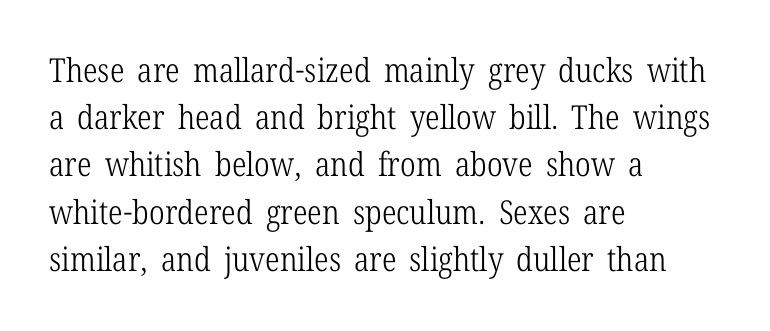
Q: Is the text bold? A: No.
Q: Is the text italic (slanted)? A: No, it is upright.
Q: Is the typeface a serif or a sans-serif typeface? A: Serif.
Q: Is the text underlined? A: No.
Q: How is the paragraph aligned? A: Left-aligned.
Q: Is the spacing between letters normal or unusually wide? A: Normal.
Q: Is the spacing between lines tight, normal or loose? A: Normal.
Q: Width (condensed, normal, or wide)? A: Condensed.
Q: Stroke contrast? A: Low.
Q: x-height? A: Medium.
Q: Monospaced? A: No.
